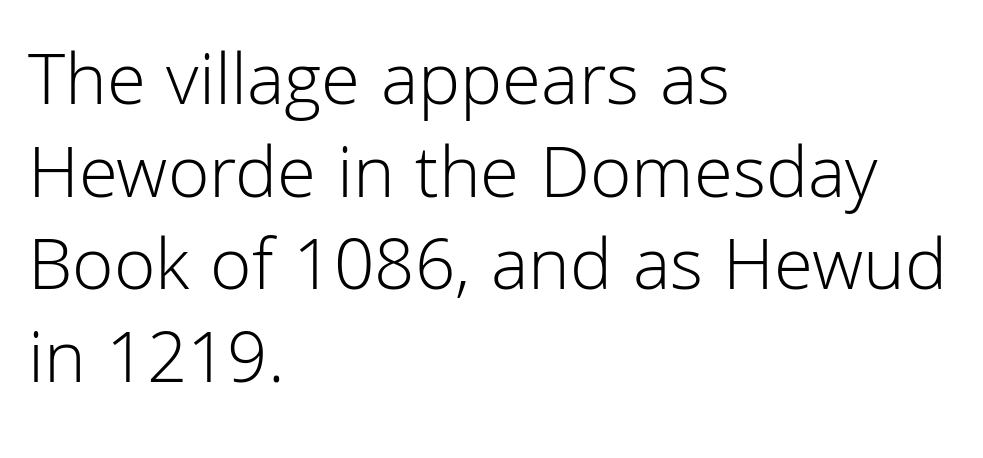
{"serif": "no", "italic": "no", "bold": "no", "weight": "light", "width": "normal", "stroke_contrast": "low", "x_height": "medium", "monospaced": "no", "underline": "no", "align": "left", "line_spacing_ratio": 1.22, "letter_spacing": "normal", "letter_spacing_em": 0.0, "glyph_px": 76}
